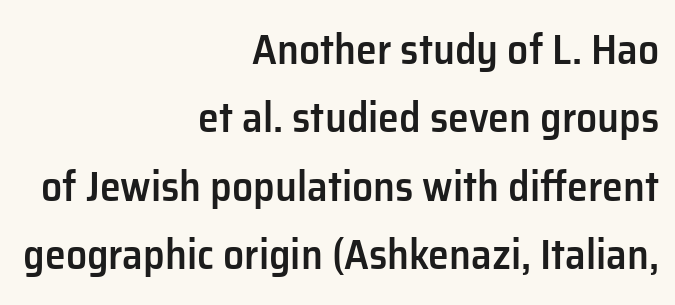
The image shows 42 px semibold sans-serif type, upright; set right-aligned, normal line spacing (1.63x), normal letter spacing, not underlined; low stroke contrast and a medium x-height.
